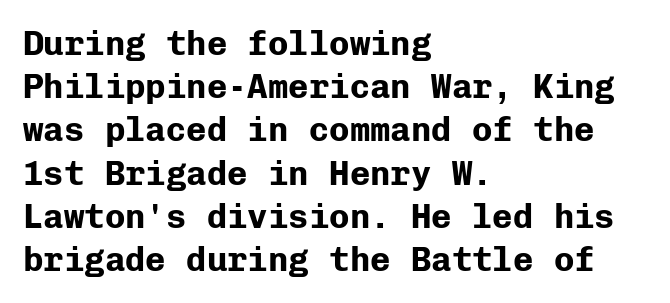
{"serif": "no", "italic": "no", "bold": "yes", "weight": "bold", "width": "normal", "stroke_contrast": "low", "x_height": "medium", "monospaced": "yes", "underline": "no", "align": "left", "line_spacing": "normal", "line_spacing_ratio": 1.27, "letter_spacing": "normal", "letter_spacing_em": 0.0, "glyph_px": 34}
